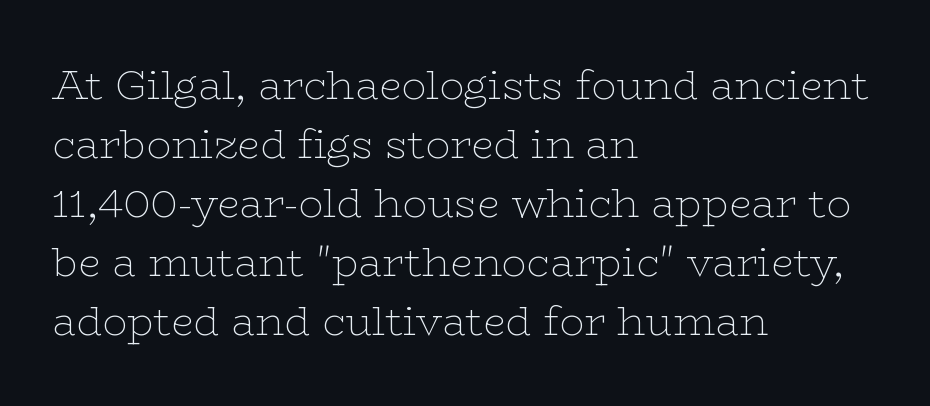
The image shows 41 px thin, wide serif type, upright; set left-aligned, normal line spacing (1.44x), normal letter spacing, not underlined; low stroke contrast and a medium x-height.
